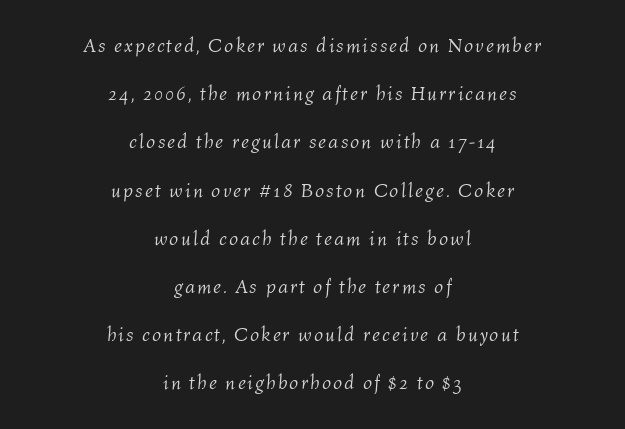
The weight tops out at a normal text grade. The words here are not underlined. You could fit nearly another row in the gap between these rows. The setting favours the middle, as headings and verse often do.
